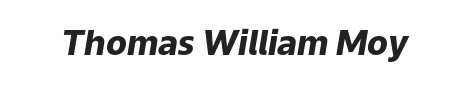
The image shows 34 px heavy type, italic (leaning right); set normal letter spacing, not underlined; low stroke contrast and a medium x-height.
